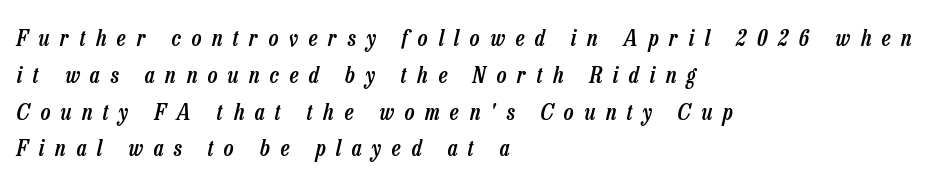
{"italic": "yes", "lean": "right", "slant_degrees": 13, "bold": "semi", "underline": "no", "align": "left", "line_spacing": "normal", "line_spacing_ratio": 1.6, "letter_spacing": "wide", "letter_spacing_em": 0.47, "glyph_px": 23}
